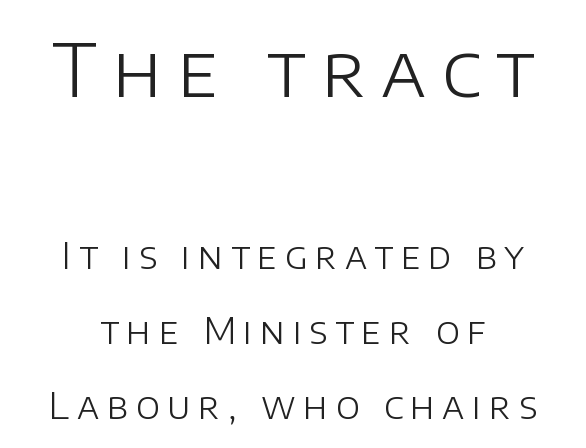
The passage shown is not underscored anywhere. Nope, not italic — everything's standing straight. These glyphs show unthickened strokes, regular width or finer. Two sizes are in play, and the larger belongs to the first block. I'd call this a sans setting — the letters go barefoot. Think of a printed novel: that variable character pitch is what you see here.
